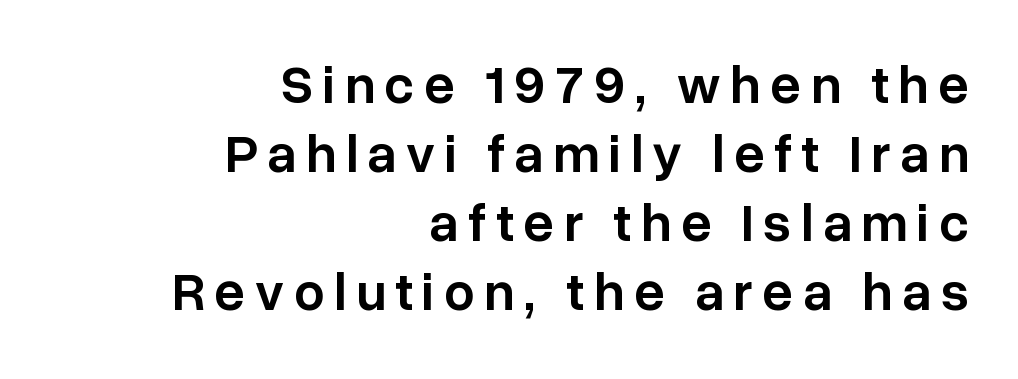
The area under the type is left untouched. Do the characters align in a grid? No, the font is proportional. Compared with a flush-left layout, this one pins lines to the opposite, right side. This sample uses a sans-serif face. Do the letters lean? They stand straight. The glyphs have the mass of a demibold cut, below bold.
